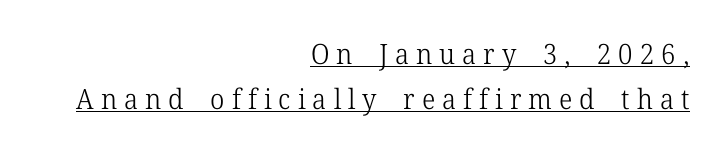
Notice how the stems are strictly vertical — no italics here. Is the letter spacing exaggerated? Yes — the characters are pushed far apart. Weight: regular or lighter. These lines stack with their right ends in a neat column.
